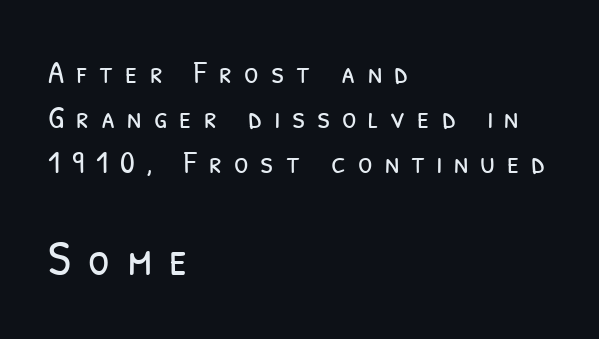
The image shows 49 px light, condensed sans-serif type; set left-aligned, normal line spacing (1.37x), unusually wide letter spacing (+0.36 em), not underlined; the second (bottom) block is 1.48x larger; low stroke contrast and a medium x-height.
